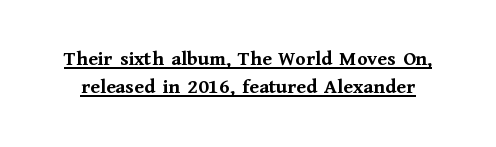
When letters stand straight like this, we call the style roman or upright. The rendering uses a moderate line-height, typical for paragraphs. The specimen includes a rule beneath the text block's lines. Is the type bold? Yes — the strokes are clearly thick and heavy. Does extra space separate the letters? No, they use regular spacing.
